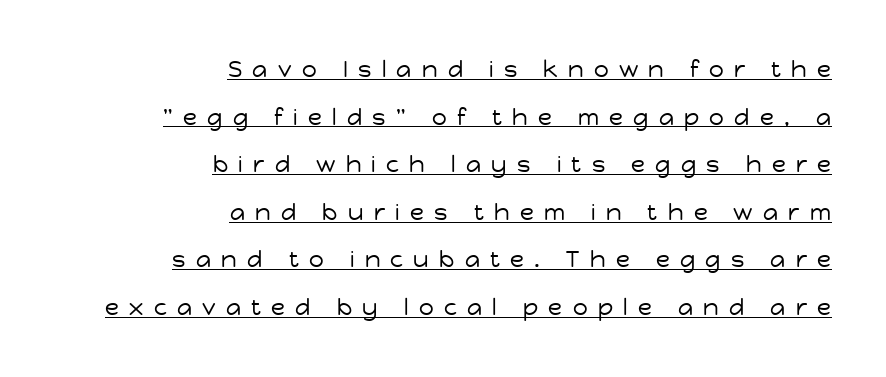
A rule runs beneath these lines of type. Every row of glyphs terminates at an identical x-position on the right. Notice how the stems are strictly vertical — no italics here. Students, observe: this is what heavily led, spacious text looks like. The letters look calm and open, with moderate or lighter stems. The gaps between neighbouring characters are conspicuously large.
